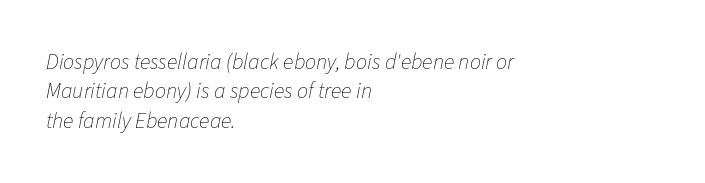
Does extra space separate the letters? No, they use regular spacing. The words here are not underlined. The specimen reads as italic at a glance. The weight would be labelled regular, book, light, or lighter still.
